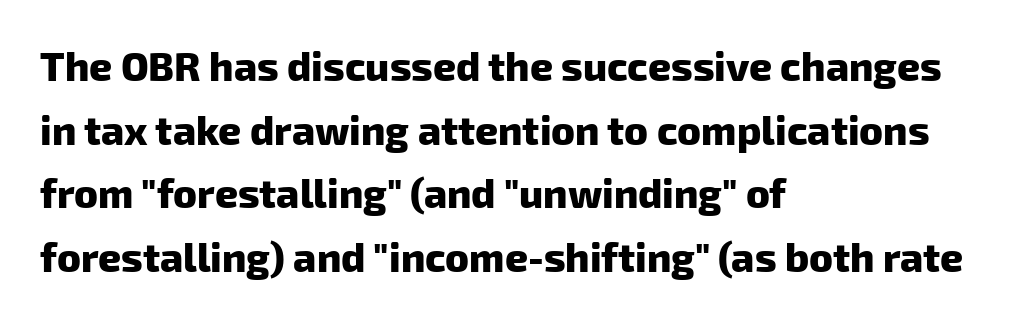
Q: Is the text bold? A: Yes.
Q: Is the typeface a serif or a sans-serif typeface? A: Sans-serif.
Q: Is the text underlined? A: No.
Q: How is the paragraph aligned? A: Left-aligned.
Q: Is the spacing between letters normal or unusually wide? A: Normal.
Q: Is the spacing between lines tight, normal or loose? A: Normal.
Q: Width (condensed, normal, or wide)? A: Normal.
Q: Stroke contrast? A: Low.
Q: x-height? A: Medium.
Q: Monospaced? A: No.
